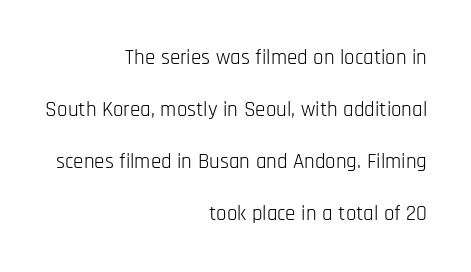
The image shows 21 px text type, upright; set right-aligned, loose line spacing (2.47x), normal letter spacing, not underlined.
